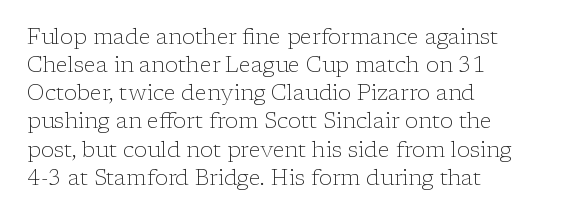
{"italic": "no", "bold": "no", "underline": "no", "align": "left", "line_spacing": "normal", "line_spacing_ratio": 1.28, "letter_spacing": "normal", "letter_spacing_em": 0.0, "glyph_px": 22}
